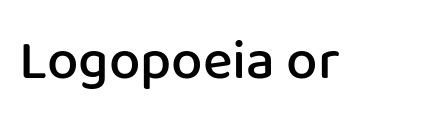
The image shows 56 px semibold sans-serif type, upright; set normal letter spacing, not underlined; low stroke contrast and a medium x-height.
